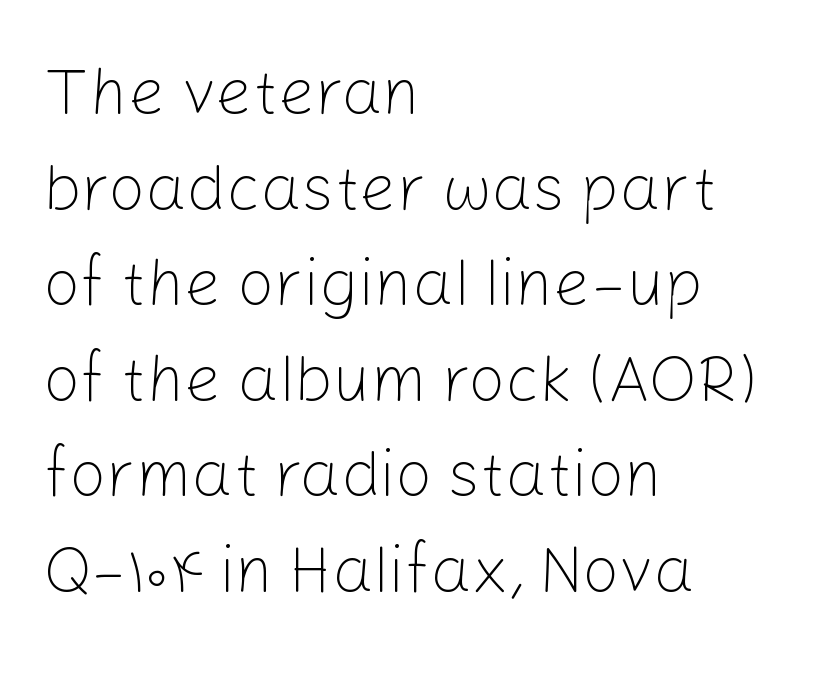
The image shows 65 px light sans-serif type, upright; set left-aligned, normal line spacing (1.47x), normal letter spacing, not underlined; low stroke contrast and a medium x-height.
